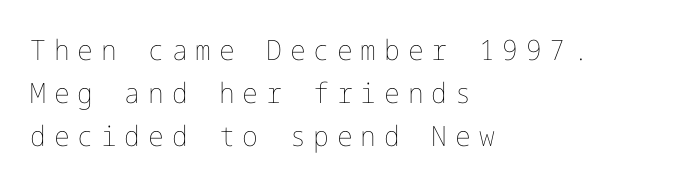
Q: Is the text bold? A: No.
Q: Is the text italic (slanted)? A: No, it is upright.
Q: Is the text underlined? A: No.
Q: How is the paragraph aligned? A: Left-aligned.
Q: Is the spacing between letters normal or unusually wide? A: Unusually wide.
Q: Is the spacing between lines tight, normal or loose? A: Normal.
Q: Width (condensed, normal, or wide)? A: Normal.
Q: Stroke contrast? A: Low.
Q: x-height? A: Medium.
